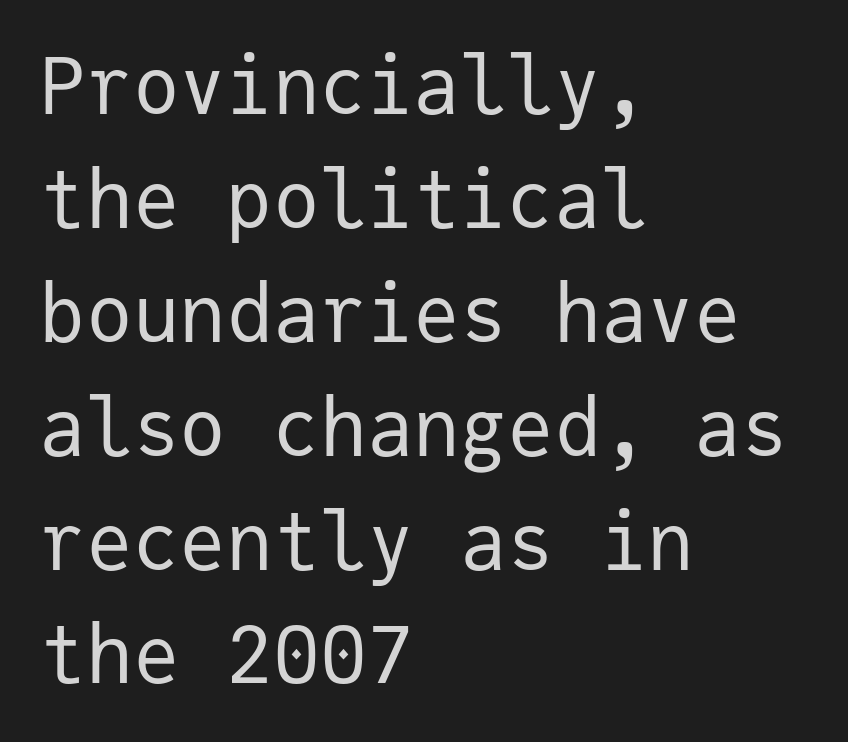
The image shows 78 px regular-weight sans-serif type, upright, monospaced; set left-aligned, normal line spacing (1.46x), normal letter spacing, not underlined; low stroke contrast and a medium x-height.
